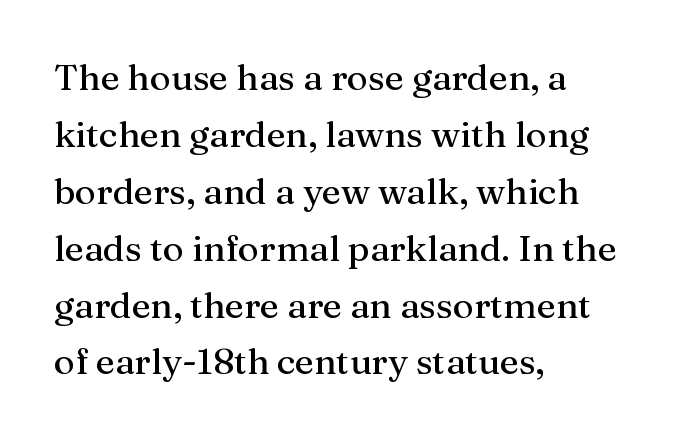
Q: Is the text italic (slanted)? A: No, it is upright.
Q: Is the typeface a serif or a sans-serif typeface? A: Serif.
Q: Is the text underlined? A: No.
Q: How is the paragraph aligned? A: Left-aligned.
Q: Is the spacing between letters normal or unusually wide? A: Normal.
Q: Is the spacing between lines tight, normal or loose? A: Normal.
Q: Width (condensed, normal, or wide)? A: Normal.
Q: Stroke contrast? A: Medium.
Q: x-height? A: Medium.
Q: Monospaced? A: No.
